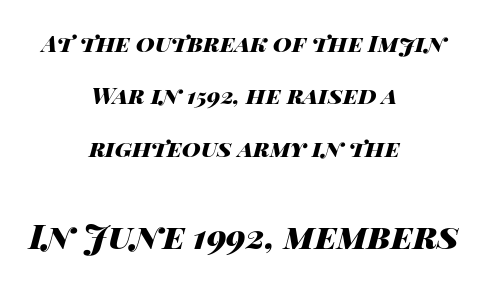
The image shows 34 px heavy, wide type, italic (leaning right); set centered, loose line spacing (2.28x), normal letter spacing, not underlined; the second (bottom) block is 1.48x larger; high stroke contrast and a large x-height.
